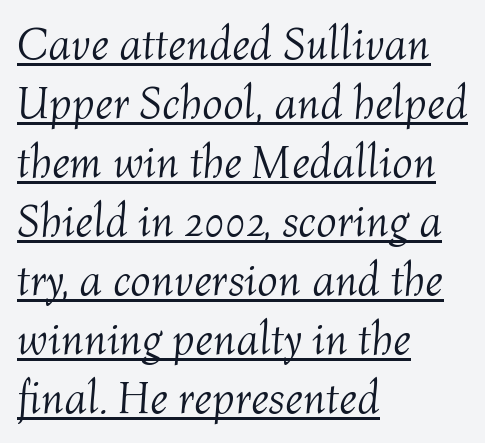
{"italic": "yes", "lean": "right", "slant_degrees": 4, "bold": "no", "weight": "light", "width": "normal", "stroke_contrast": "medium", "x_height": "medium", "monospaced": "no", "underline": "yes", "align": "left", "line_spacing": "normal", "line_spacing_ratio": 1.31, "letter_spacing": "normal", "letter_spacing_em": 0.0, "glyph_px": 45}
